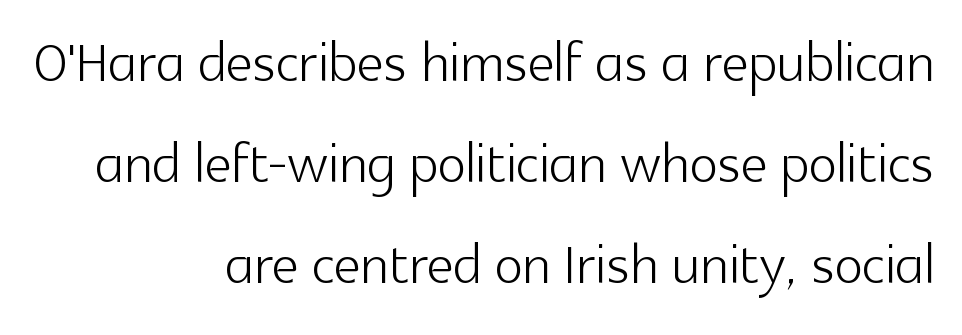
{"serif": "no", "italic": "no", "bold": "no", "weight": "light", "width": "normal", "x_height": "medium", "monospaced": "no", "underline": "no", "align": "right", "line_spacing": "normal", "line_spacing_ratio": 1.35, "letter_spacing": "normal", "letter_spacing_em": 0.0, "glyph_px": 75}
